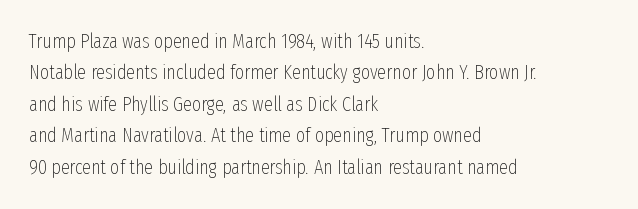
Q: Is the text bold? A: No.
Q: Is the text italic (slanted)? A: No, it is upright.
Q: Is the text underlined? A: No.
Q: How is the paragraph aligned? A: Left-aligned.
Q: Is the spacing between letters normal or unusually wide? A: Normal.
Q: Is the spacing between lines tight, normal or loose? A: Normal.
